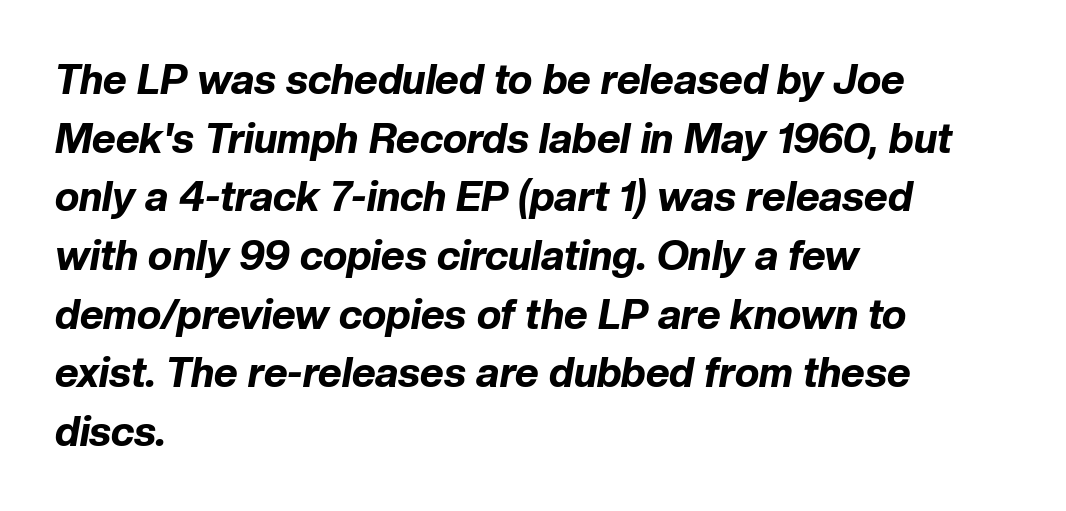
The image shows 41 px bold type, italic (leaning right); set left-aligned, normal line spacing (1.43x), normal letter spacing, not underlined; low stroke contrast and a medium x-height.
